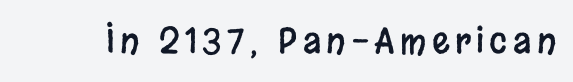
{"serif": "no", "italic": "no", "width": "condensed", "stroke_contrast": "low", "x_height": "large", "monospaced": "no", "underline": "no", "glyph_px": 35}
